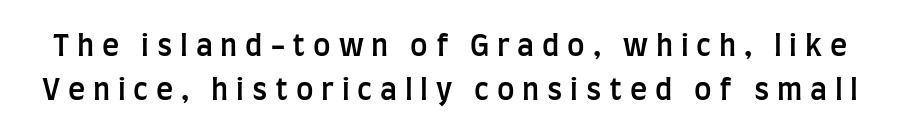
What weight is shown? A semibold, between regular and bold. Letters rest on an invisible, unmarked baseline. Is there any slant? The stems are plumb. Honestly, the letter spacing is so wide it's the main thing you notice. This is sans-serif lettering, the kind often seen on screens and signage. Is this a fixed-width face? No — the glyphs have proportional, varying widths.
